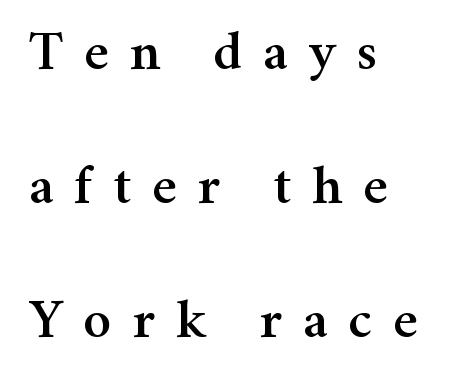
The image shows 56 px serif type, upright; set left-aligned, loose line spacing (2.39x), unusually wide letter spacing (+0.37 em), not underlined; medium stroke contrast and a medium x-height.
